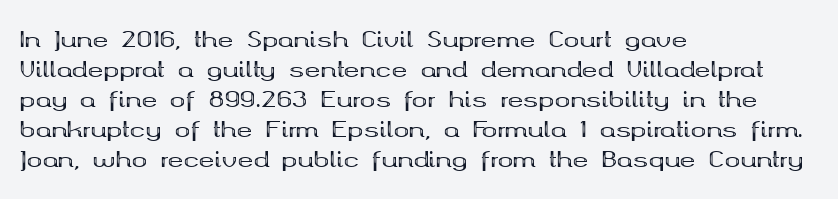
The font's upright variant was chosen for this text. These lines keep a tight, regular rhythm from letter to letter. Notice how thick the strokes are: this is what a full bold looks like. These lines sit exactly where default settings would place them.
